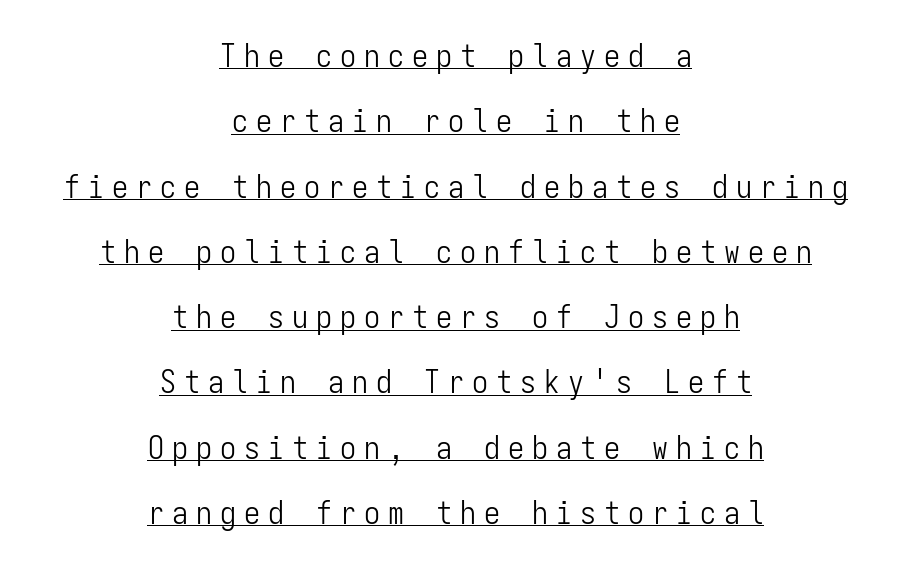
{"serif": "no", "italic": "no", "bold": "no", "weight": "light", "width": "condensed", "stroke_contrast": "low", "x_height": "medium", "monospaced": "yes", "underline": "yes", "align": "center", "line_spacing": "loose", "line_spacing_ratio": 2.04, "letter_spacing": "wide", "letter_spacing_em": 0.25, "glyph_px": 32}
